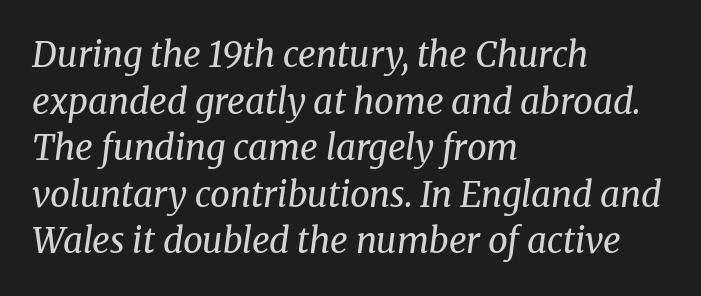
Q: Is the text bold? A: No.
Q: Is the text italic (slanted)? A: Yes, it leans right by about 8 degrees.
Q: Is the typeface a serif or a sans-serif typeface? A: Serif.
Q: Is the text underlined? A: No.
Q: How is the paragraph aligned? A: Left-aligned.
Q: Is the spacing between letters normal or unusually wide? A: Normal.
Q: Is the spacing between lines tight, normal or loose? A: Normal.
Q: Width (condensed, normal, or wide)? A: Normal.
Q: Stroke contrast? A: Medium.
Q: x-height? A: Medium.
Q: Monospaced? A: No.
